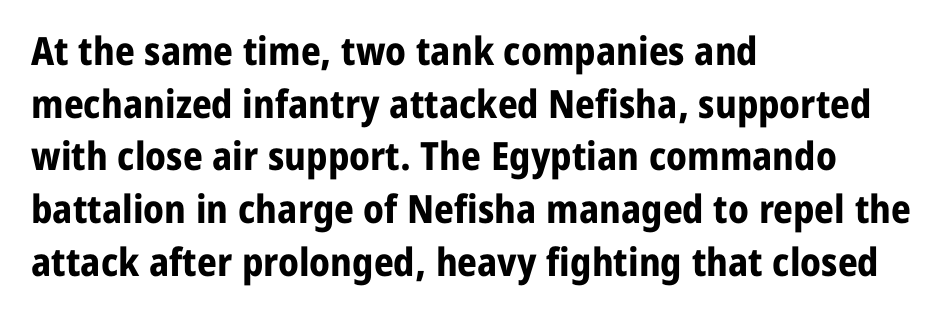
Unmarked baselines from the first word to the last. Notice how descenders clear the ascenders below comfortably — that's standard leading. A classic flush-left, rag-right setting is used for this passage. Nobody touched the tracking dial on this one. Look at the bottom of the vertical strokes: they stop flat, with no serifs. A roman cut, with each character standing at attention.
